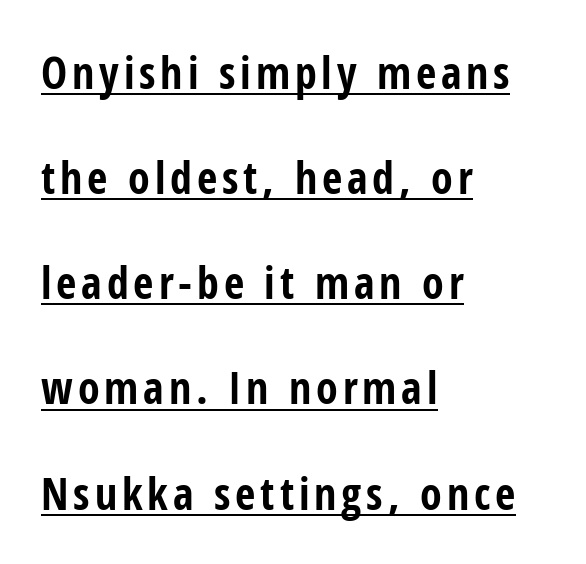
Q: Is the text bold? A: Yes.
Q: Is the text italic (slanted)? A: No, it is upright.
Q: Is the typeface a serif or a sans-serif typeface? A: Sans-serif.
Q: Is the text underlined? A: Yes.
Q: How is the paragraph aligned? A: Left-aligned.
Q: Is the spacing between lines tight, normal or loose? A: Loose.
Q: Width (condensed, normal, or wide)? A: Condensed.
Q: Stroke contrast? A: Low.
Q: x-height? A: Medium.
Q: Monospaced? A: No.
